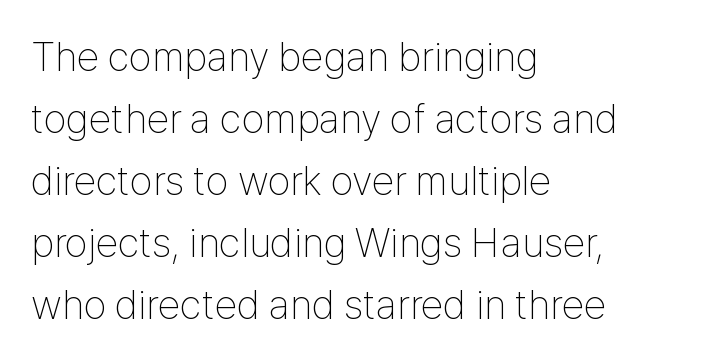
The image shows 41 px thin, condensed sans-serif type, upright; set left-aligned, normal line spacing (1.51x), normal letter spacing, not underlined; low stroke contrast and a medium x-height.
